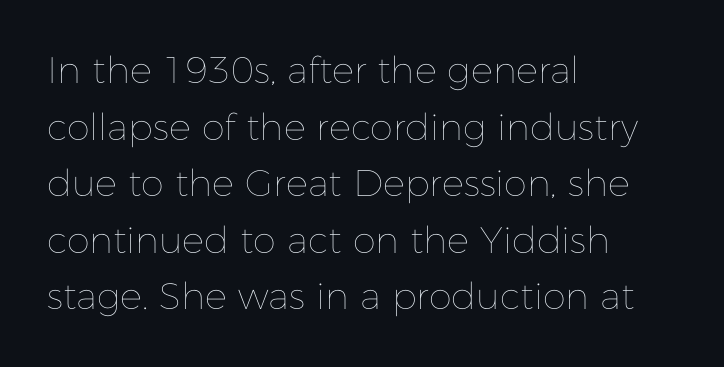
Q: Is the text bold? A: No.
Q: Is the text italic (slanted)? A: No, it is upright.
Q: Is the text underlined? A: No.
Q: How is the paragraph aligned? A: Left-aligned.
Q: Is the spacing between letters normal or unusually wide? A: Normal.
Q: Is the spacing between lines tight, normal or loose? A: Normal.
Q: Width (condensed, normal, or wide)? A: Normal.
Q: Stroke contrast? A: Low.
Q: x-height? A: Medium.
Q: Monospaced? A: No.
